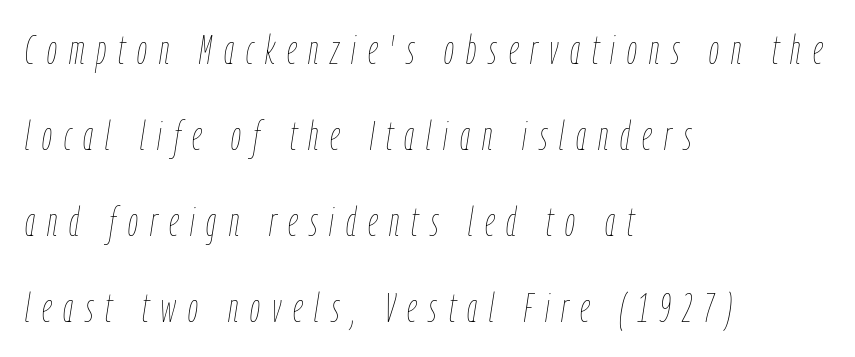
Summary of weight: not heavy and not bold. Do the characters align in a grid? No, the font is proportional. Descenders hang freely into open space. This is oblique type, the kind used for emphasis or titles. Each new line begins a long way beneath the previous one. The paragraph shown leans on its left margin.
